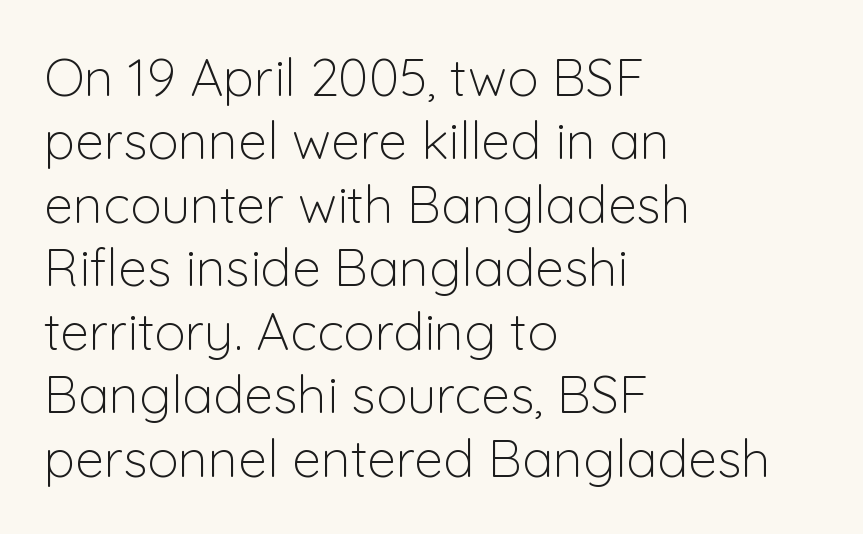
Q: Is the text bold? A: No.
Q: Is the text italic (slanted)? A: No, it is upright.
Q: Is the typeface a serif or a sans-serif typeface? A: Sans-serif.
Q: Is the text underlined? A: No.
Q: How is the paragraph aligned? A: Left-aligned.
Q: Is the spacing between letters normal or unusually wide? A: Normal.
Q: Width (condensed, normal, or wide)? A: Normal.
Q: Stroke contrast? A: Low.
Q: x-height? A: Medium.
Q: Monospaced? A: No.
